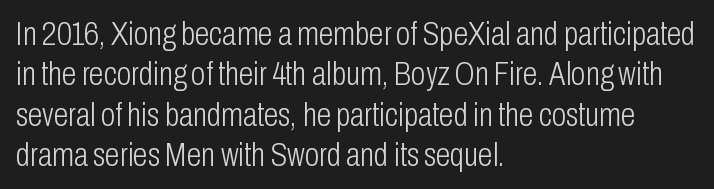
Each letter keeps its own natural width here, so spacing adapts to shape. Each stroke keeps to a modest, everyday thickness or less. Descender tails drop into unmarked territory. These lines were composed using upright roman letters.
